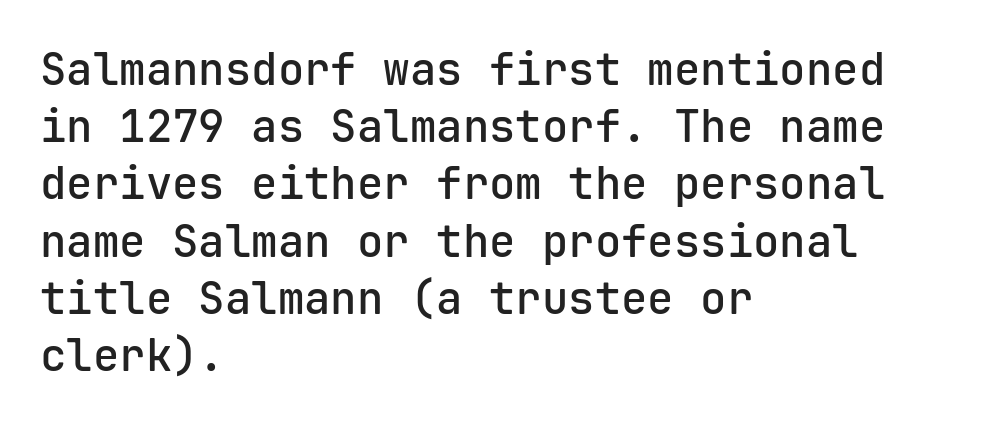
The image shows 44 px semibold sans-serif type, upright, monospaced; set left-aligned, normal line spacing (1.3x), normal letter spacing, not underlined; low stroke contrast and a medium x-height.
